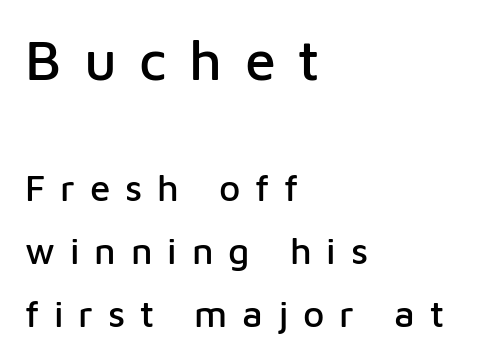
The text block is weighted toward the left margin, trailing off unevenly rightward. The line-height multiplier appears to be the usual default. A sans-serif font was chosen for this passage. Rendered with straight, roman letterforms. Here the designer chose a conventional face with non-uniform glyph widths. Substantial extra tracking has been applied to these lines.
